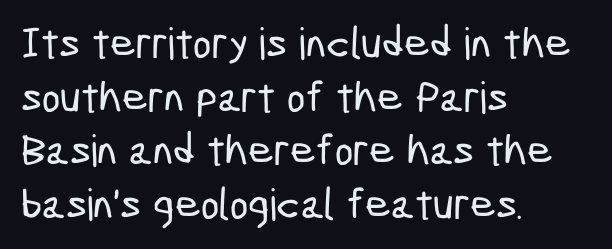
Where is the straight margin? On the left. The designer went with a sans here, leaving each stem footless. Clear beneath every line of the passage. Each word holds together tightly as a unit, with standard inter-letter gaps. You could not count columns in this text — the font is proportionally spaced.
